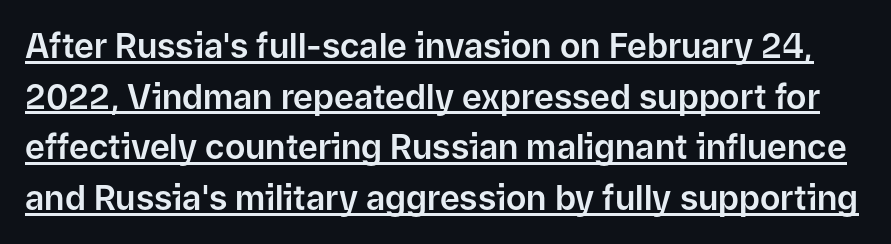
The image shows 34 px sans-serif type, upright; set normal line spacing (1.49x), normal letter spacing, underlined; low stroke contrast and a medium x-height.
